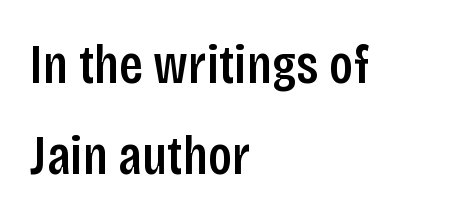
{"serif": "no", "italic": "no", "bold": "semi", "weight": "semibold", "width": "condensed", "stroke_contrast": "low", "x_height": "large", "monospaced": "no", "underline": "no", "align": "left", "line_spacing": "normal", "line_spacing_ratio": 1.63, "letter_spacing": "normal", "letter_spacing_em": 0.0, "glyph_px": 56}
